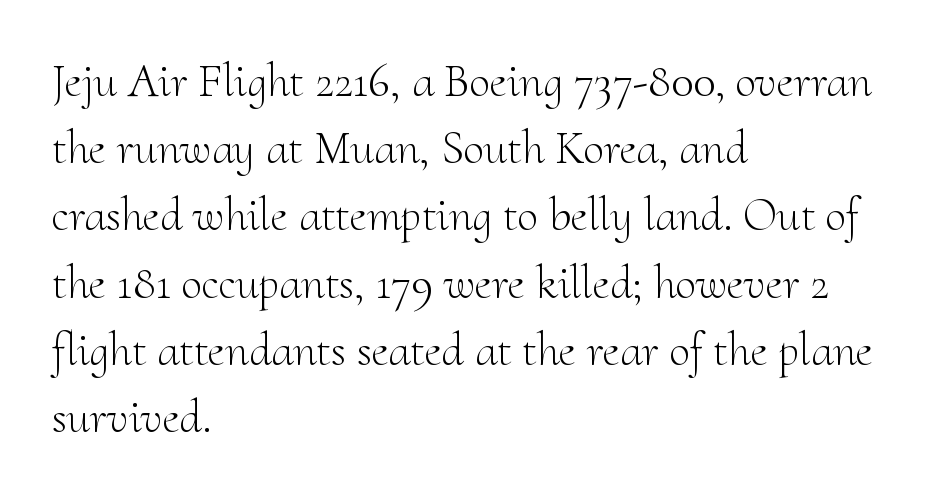
The image shows 47 px light serif type, upright; set left-aligned, normal line spacing (1.43x), normal letter spacing, not underlined; medium stroke contrast and a small x-height.
